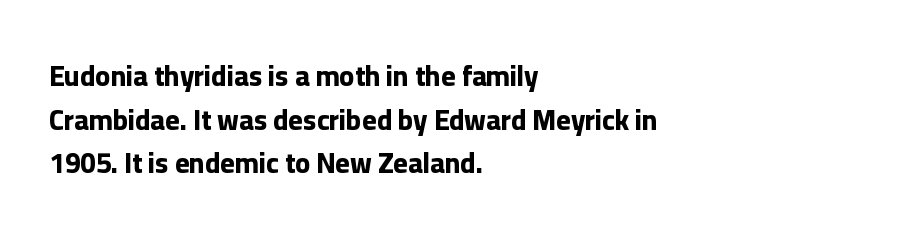
{"serif": "no", "italic": "no", "bold": "yes", "weight": "bold", "width": "normal", "stroke_contrast": "low", "x_height": "medium", "monospaced": "no", "underline": "no", "align": "left", "line_spacing": "normal", "line_spacing_ratio": 1.56, "letter_spacing": "normal", "letter_spacing_em": 0.0, "glyph_px": 28}
